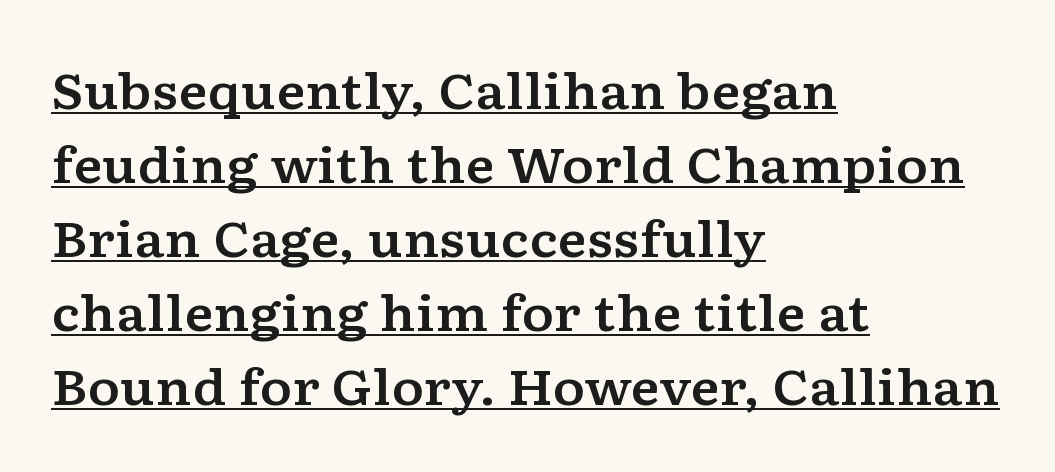
{"serif": "yes", "italic": "no", "width": "wide", "stroke_contrast": "low", "x_height": "medium", "monospaced": "no", "underline": "yes", "align": "left", "line_spacing": "normal", "line_spacing_ratio": 1.51, "letter_spacing": "normal", "letter_spacing_em": 0.0, "glyph_px": 49}
